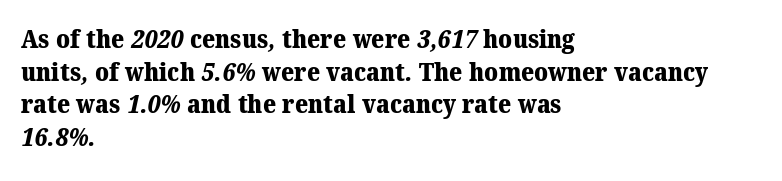
Q: Is the text bold? A: Yes.
Q: Is the text underlined? A: No.
Q: How is the paragraph aligned? A: Left-aligned.
Q: Is the spacing between letters normal or unusually wide? A: Normal.
Q: Is the spacing between lines tight, normal or loose? A: Normal.
